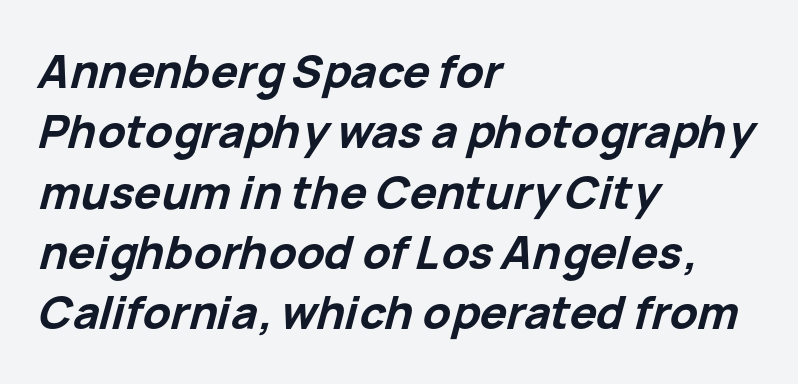
Q: Is the text bold? A: Yes.
Q: Is the text italic (slanted)? A: Yes, it leans right by about 15 degrees.
Q: Is the text underlined? A: No.
Q: How is the paragraph aligned? A: Left-aligned.
Q: Is the spacing between letters normal or unusually wide? A: Normal.
Q: Is the spacing between lines tight, normal or loose? A: Normal.
Q: Width (condensed, normal, or wide)? A: Normal.
Q: Stroke contrast? A: Low.
Q: x-height? A: Medium.
Q: Monospaced? A: No.
